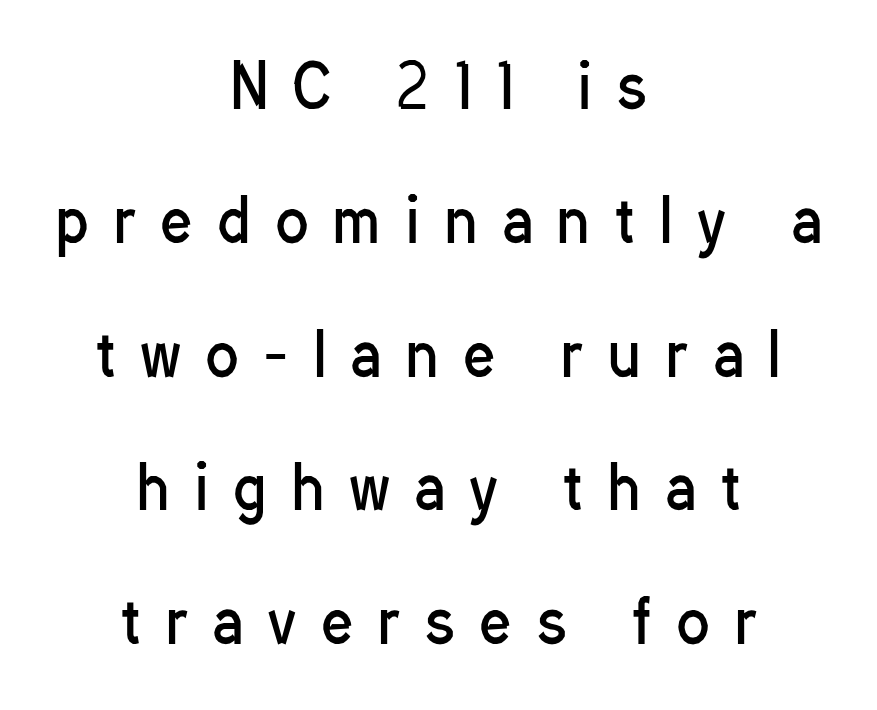
Does the copy run flush right? No — it is centered line by line. The rendering uses natural spacing where letterforms have individual widths. The text was rendered using a sans face with plain stroke endings. You can tell it's not italic because the verticals are truly vertical. A light-to-regular cut is what we see here.
